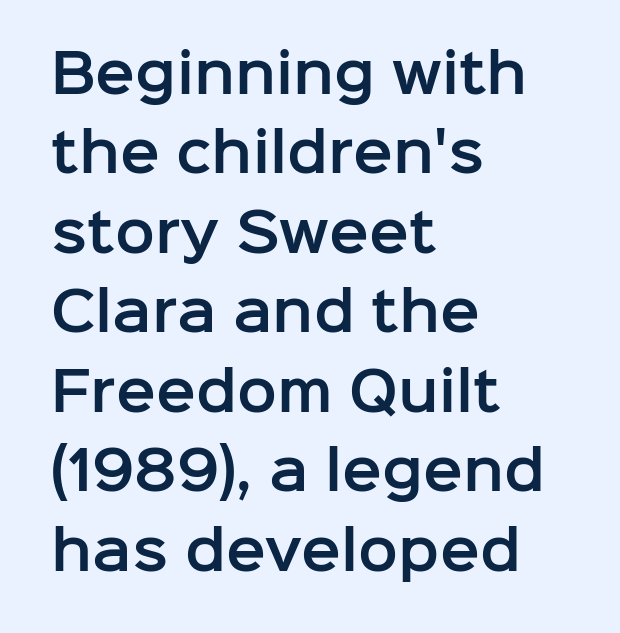
The image shows 53 px sans-serif type, upright; set left-aligned, normal line spacing (1.5x), normal letter spacing, not underlined; low stroke contrast and a medium x-height.
